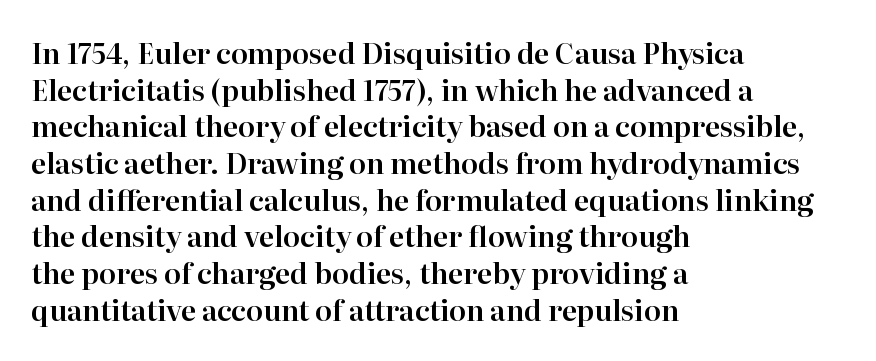
{"serif": "yes", "italic": "no", "width": "normal", "stroke_contrast": "high", "x_height": "medium", "monospaced": "no", "underline": "no", "align": "left", "line_spacing": "normal", "line_spacing_ratio": 1.31, "letter_spacing": "normal", "letter_spacing_em": 0.0, "glyph_px": 28}
